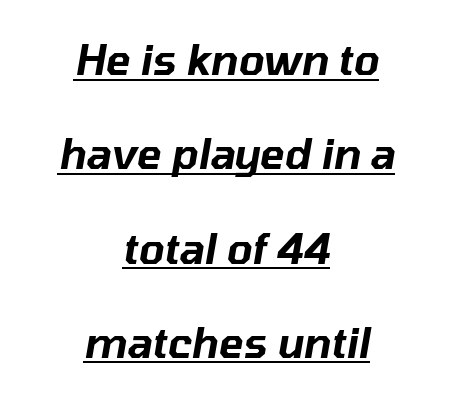
The image shows 41 px text type, italic (leaning right); set centered, loose line spacing (2.3x), normal letter spacing, underlined; low stroke contrast and a medium x-height.
